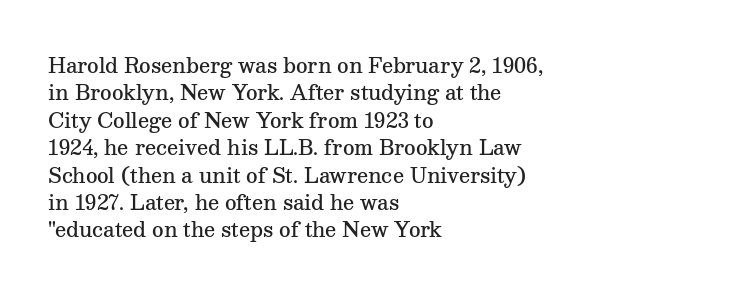
The image shows 20 px text type, upright; set left-aligned, normal line spacing (1.37x), normal letter spacing, not underlined.
